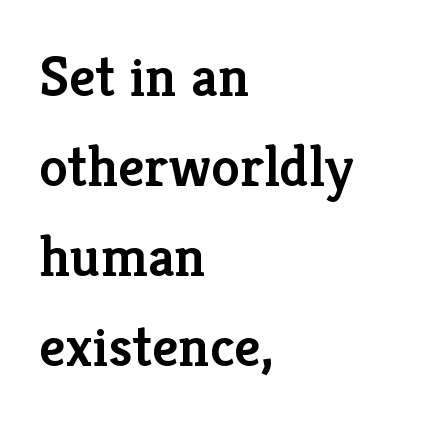
The image shows 58 px semibold serif type, upright; set left-aligned, normal line spacing (1.55x), normal letter spacing, not underlined; low stroke contrast and a medium x-height.
